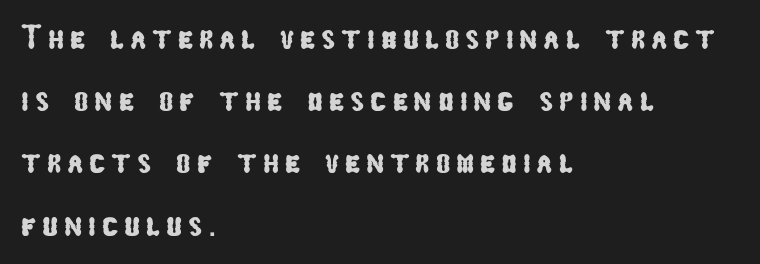
{"serif": "no", "width": "condensed", "stroke_contrast": "low", "x_height": "medium", "monospaced": "no", "underline": "no", "align": "left", "line_spacing_ratio": 1.83, "glyph_px": 34}
